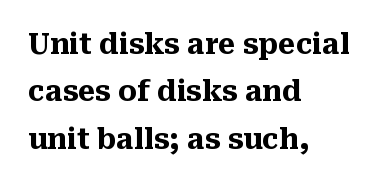
Nope, not italic — everything's standing straight. The designer went with a serif here, giving each stem small feet. The rendering uses natural spacing where letterforms have individual widths. You could call the tracking neutral — neither tight nor loose.
